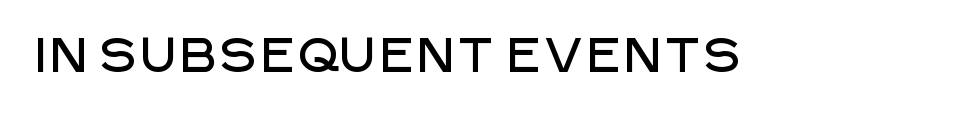
The image shows 48 px sans-serif type, upright; set normal letter spacing, not underlined; low stroke contrast and a large x-height.
